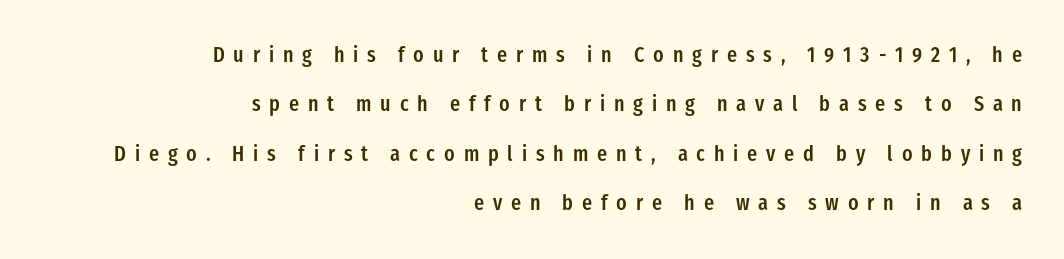
Q: Is the text bold? A: Semi-bold.
Q: Is the text italic (slanted)? A: No, it is upright.
Q: Is the text underlined? A: No.
Q: How is the paragraph aligned? A: Right-aligned.
Q: Is the spacing between letters normal or unusually wide? A: Unusually wide.
Q: Is the spacing between lines tight, normal or loose? A: Loose.
